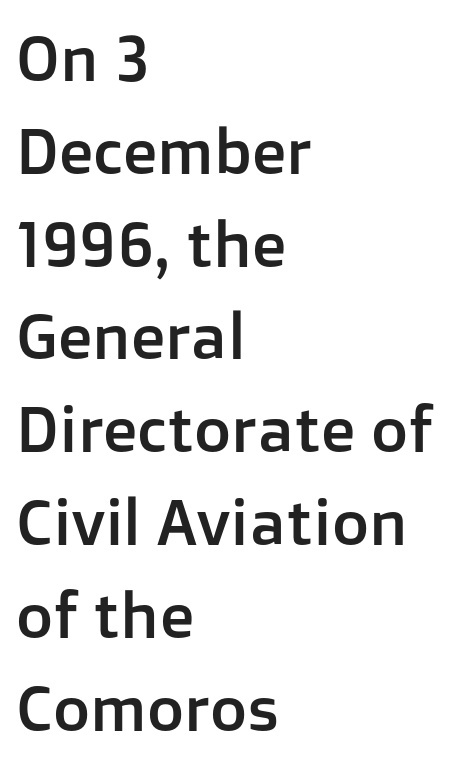
Between one letter and the next there's only the usual sliver of space. Every character sits straight up, as roman type does. The rag falls on the right side of this text block. Check under the words: just untouched page.
